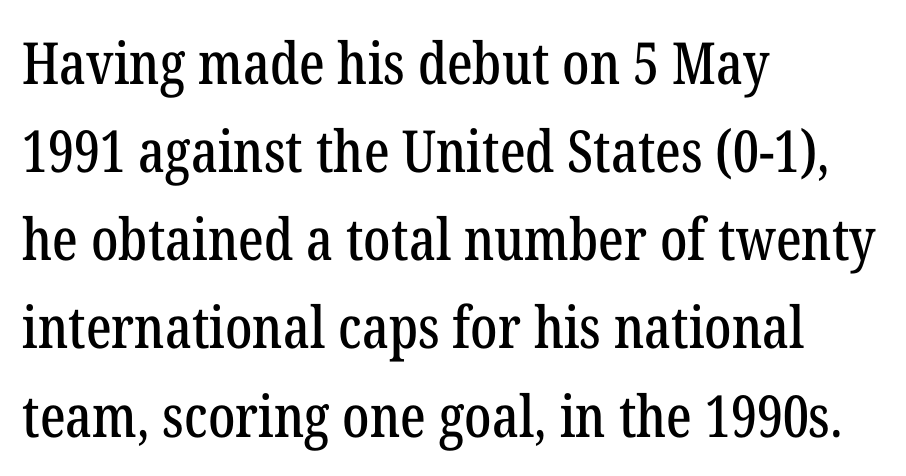
{"serif": "yes", "italic": "no", "width": "condensed", "stroke_contrast": "low", "x_height": "medium", "monospaced": "no", "underline": "no", "align": "left", "line_spacing": "normal", "line_spacing_ratio": 1.52, "letter_spacing": "normal", "letter_spacing_em": 0.0, "glyph_px": 58}
